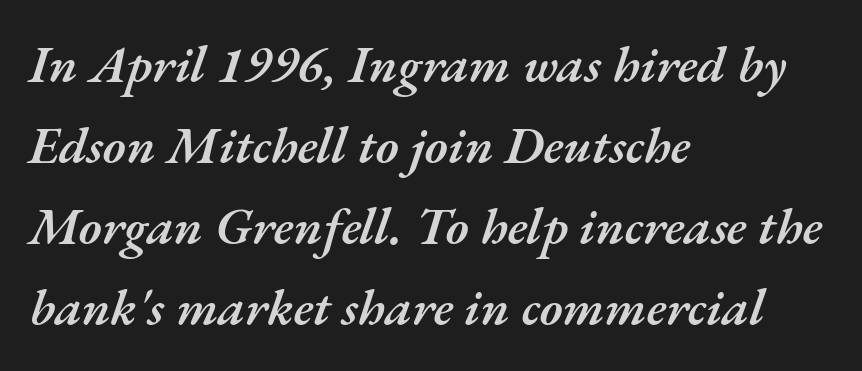
The image shows 52 px semibold type, italic (leaning right); set left-aligned, normal line spacing (1.56x), normal letter spacing, not underlined; medium stroke contrast and a small x-height.
